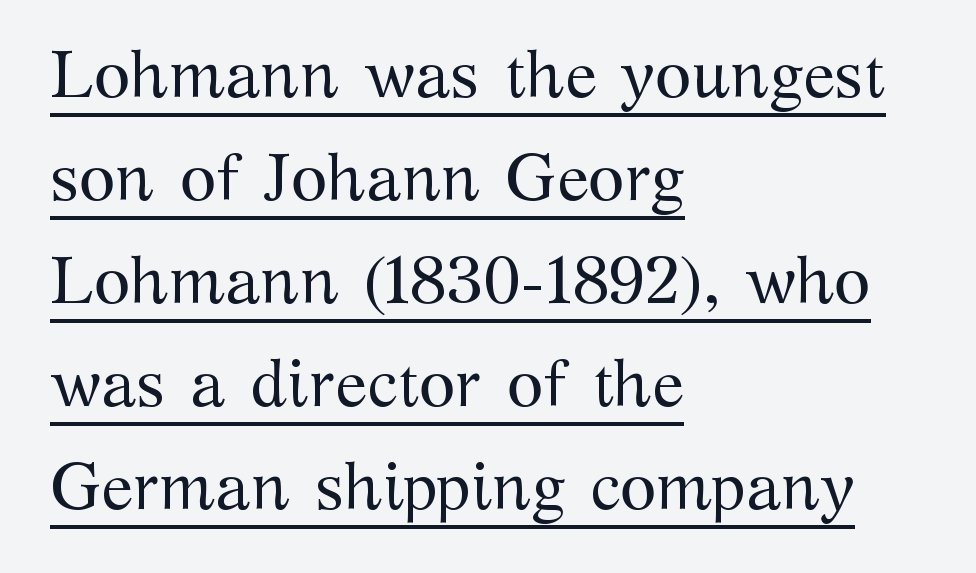
{"serif": "yes", "italic": "no", "bold": "no", "weight": "regular", "width": "normal", "stroke_contrast": "medium", "x_height": "medium", "monospaced": "no", "underline": "yes", "align": "left", "line_spacing": "normal", "line_spacing_ratio": 1.56, "letter_spacing": "normal", "letter_spacing_em": 0.0, "glyph_px": 66}
